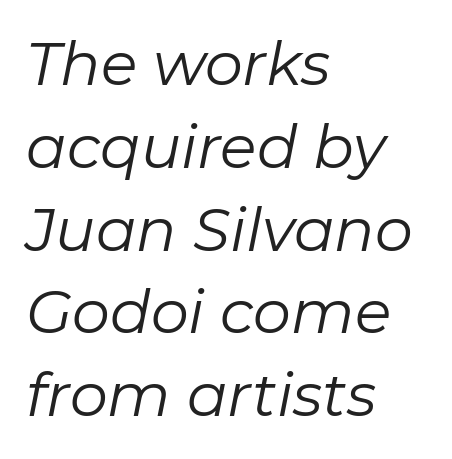
{"italic": "yes", "lean": "right", "slant_degrees": 11, "bold": "no", "weight": "regular", "width": "normal", "stroke_contrast": "low", "x_height": "medium", "monospaced": "no", "underline": "no", "align": "left", "line_spacing": "normal", "line_spacing_ratio": 1.38, "letter_spacing": "normal", "letter_spacing_em": 0.0, "glyph_px": 60}
